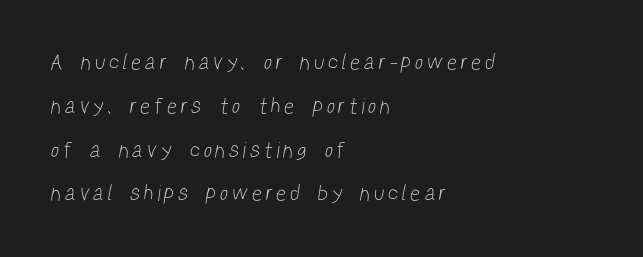
The image shows 22 px text type; set left-aligned, loose line spacing (1.99x), unusually wide letter spacing (+0.25 em), not underlined.
